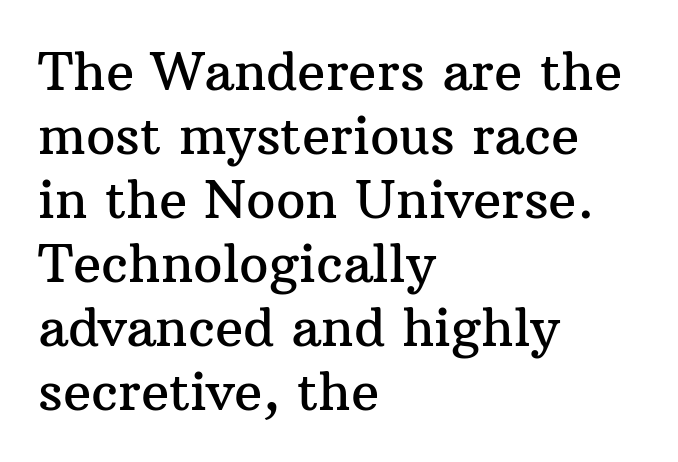
What kind of face is this? One with serifs. Inter-character spacing is left at the font's built-in metrics. These lines are rendered in a variable-pitch font. The letters stand upright; this is a roman face.
